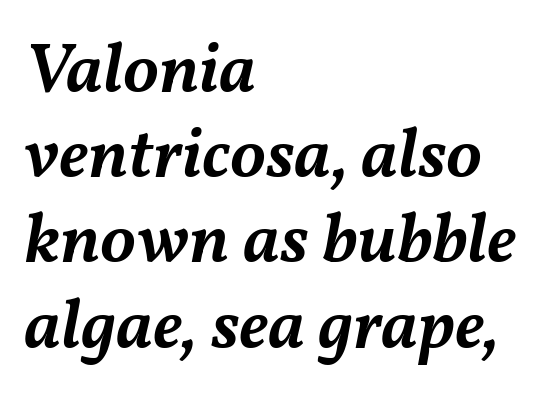
Letters rest on an invisible, unmarked baseline. Look at the stroke-to-counter ratio: somewhat heavy, a semibold. These lines are set flush left with a ragged right edge. The glyphs look as if they've been sheared to an angle. Proportional: the letters do not fall into vertical columns.
